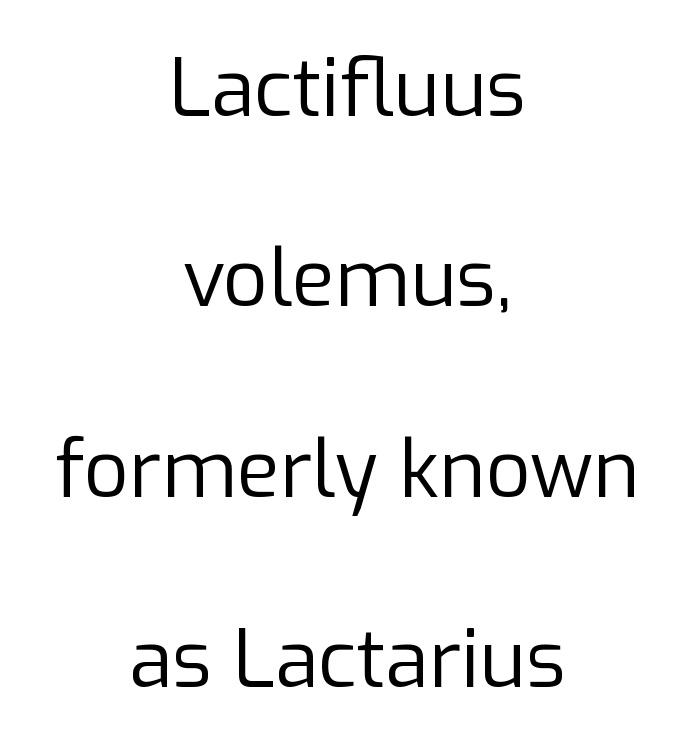
{"serif": "no", "italic": "no", "bold": "no", "weight": "regular", "width": "normal", "stroke_contrast": "low", "x_height": "medium", "monospaced": "no", "underline": "no", "align": "center", "line_spacing": "loose", "line_spacing_ratio": 2.41, "letter_spacing": "normal", "letter_spacing_em": 0.0, "glyph_px": 79}
